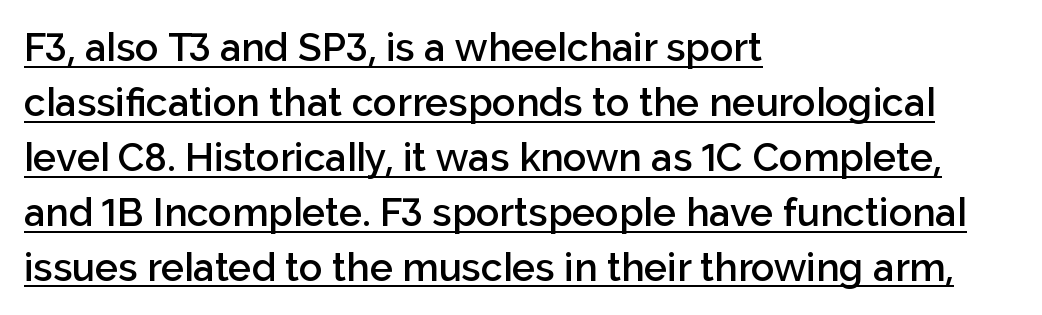
{"serif": "no", "italic": "no", "bold": "semi", "weight": "semibold", "width": "normal", "stroke_contrast": "low", "x_height": "medium", "monospaced": "no", "underline": "yes", "align": "left", "line_spacing": "normal", "line_spacing_ratio": 1.41, "letter_spacing": "normal", "letter_spacing_em": 0.0, "glyph_px": 39}
